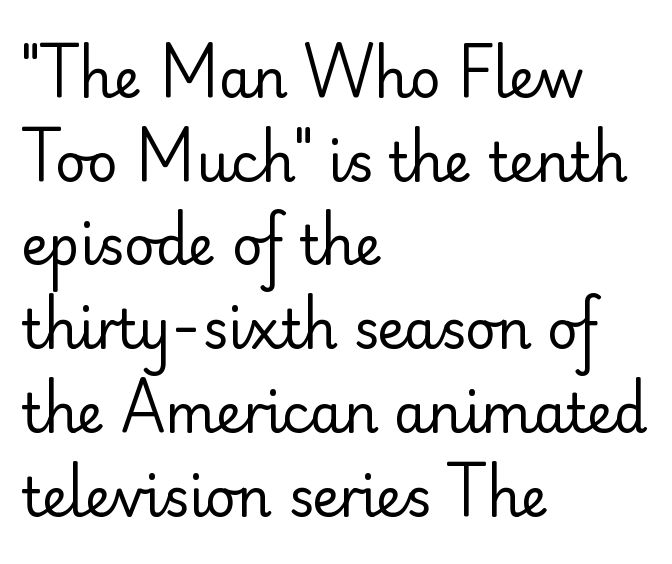
The image shows 53 px regular-weight sans-serif type, upright; set left-aligned, normal line spacing (1.58x), normal letter spacing, not underlined; low stroke contrast and a small x-height.
